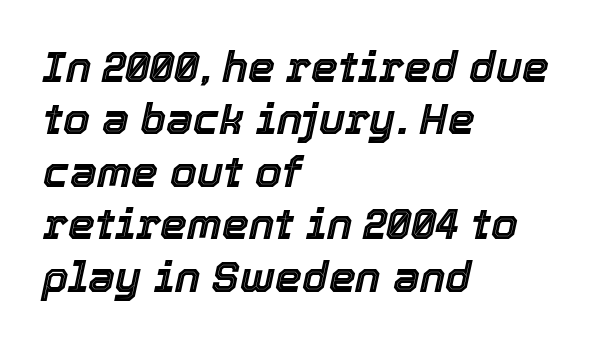
Each word holds together tightly as a unit, with standard inter-letter gaps. All the whitespace from short lines collects on the right. The letters advance in unequal steps, a hallmark of proportional type. Letters rest on an invisible, unmarked baseline. The passage shown leans; its letterforms are oblique.
